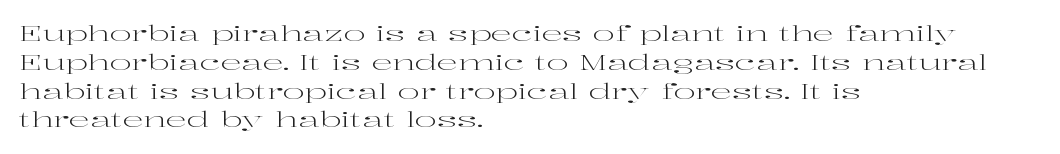
Each new line begins a customary step beneath the previous one. Stems here are at most as thick as an everyday book face. Words appear dense and cohesive because spacing is normal. Descenders hang freely into open space. The axis of the letterforms is exactly vertical.
